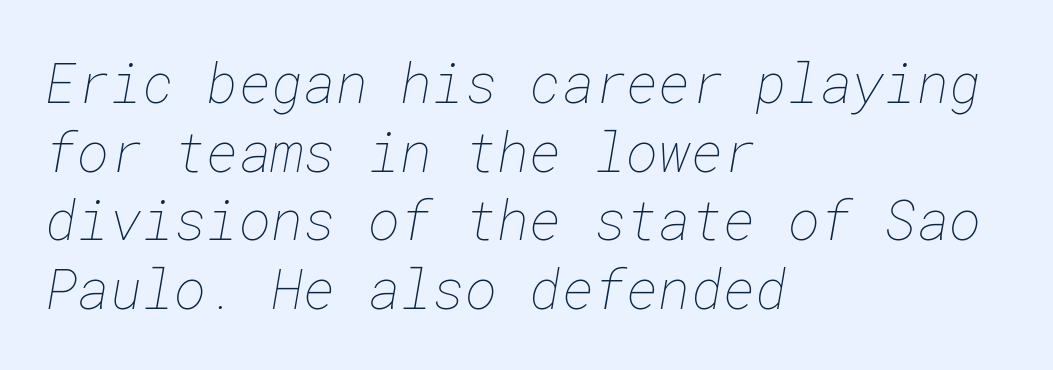
Q: Is the text bold? A: No.
Q: Is the text underlined? A: No.
Q: How is the paragraph aligned? A: Left-aligned.
Q: Is the spacing between letters normal or unusually wide? A: Normal.
Q: Is the spacing between lines tight, normal or loose? A: Normal.
Q: Width (condensed, normal, or wide)? A: Normal.
Q: Stroke contrast? A: Low.
Q: x-height? A: Medium.
